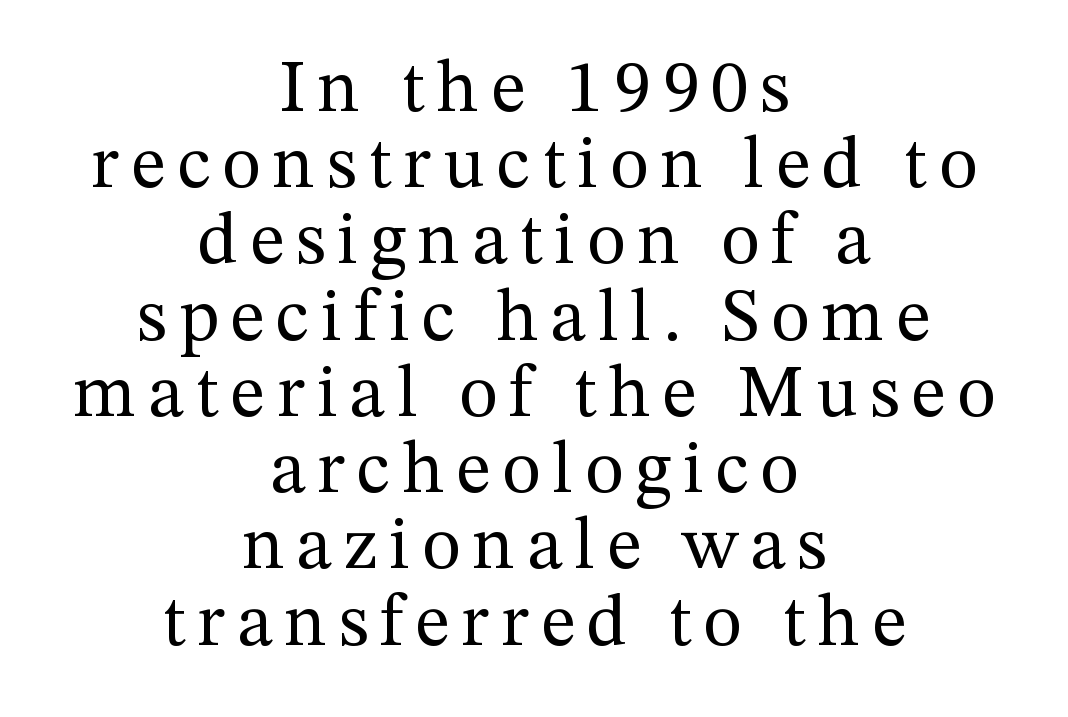
The image shows 74 px regular-weight serif type, upright; set centered, tight line spacing (1.03x), not underlined; medium stroke contrast and a medium x-height.
